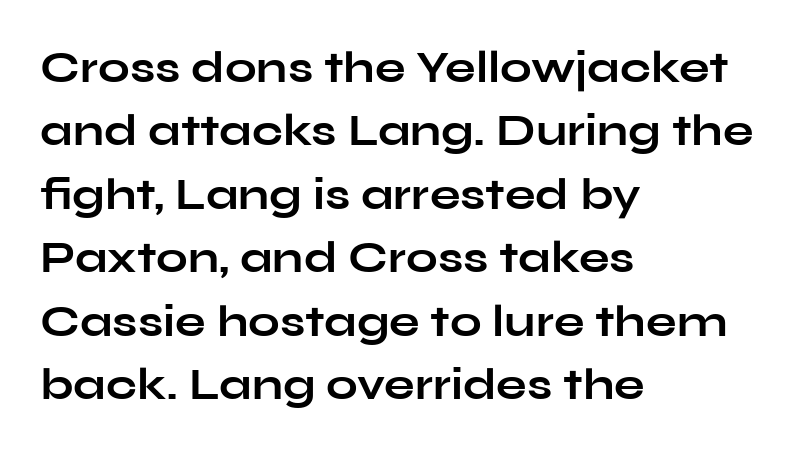
{"serif": "no", "italic": "no", "bold": "yes", "weight": "bold", "width": "wide", "stroke_contrast": "low", "x_height": "medium", "monospaced": "no", "underline": "no", "align": "left", "line_spacing": "normal", "line_spacing_ratio": 1.41, "letter_spacing": "normal", "letter_spacing_em": 0.0, "glyph_px": 45}
